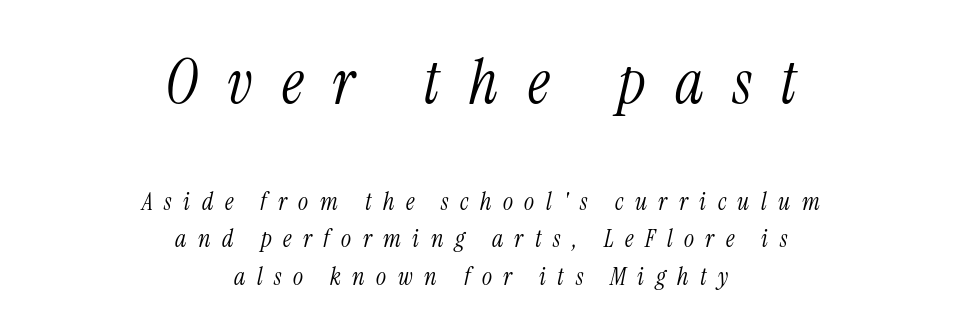
Descenders hang freely into open space. The vertical gap from one line to the next is medium. Reading top to bottom, the characters get smaller at the block break. Leftover space on each line is divided equally before and after the words. Examine the stroke ends and you'll spot serifs. Letter spacing: wide.
